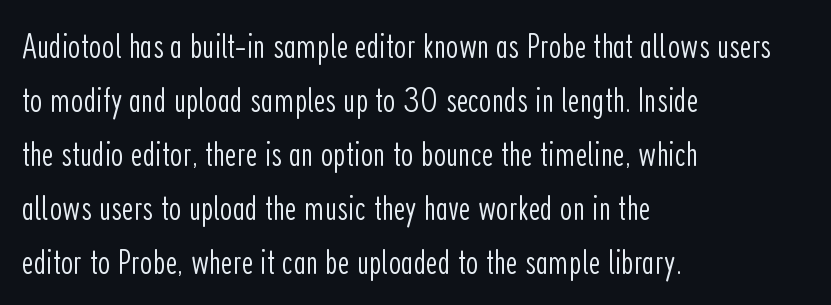
Q: Is the text bold? A: No.
Q: Is the text italic (slanted)? A: No, it is upright.
Q: Is the typeface a serif or a sans-serif typeface? A: Sans-serif.
Q: Is the text underlined? A: No.
Q: How is the paragraph aligned? A: Left-aligned.
Q: Is the spacing between letters normal or unusually wide? A: Normal.
Q: Is the spacing between lines tight, normal or loose? A: Normal.
Q: Width (condensed, normal, or wide)? A: Condensed.
Q: Stroke contrast? A: Low.
Q: x-height? A: Medium.
Q: Monospaced? A: No.
